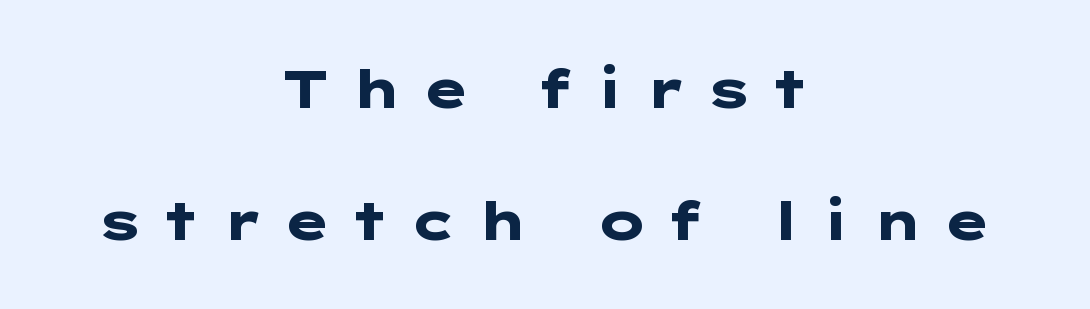
The image shows 53 px heavy, wide sans-serif type, upright; set centered, loose line spacing (2.49x), unusually wide letter spacing (+0.34 em), not underlined; low stroke contrast and a medium x-height.
